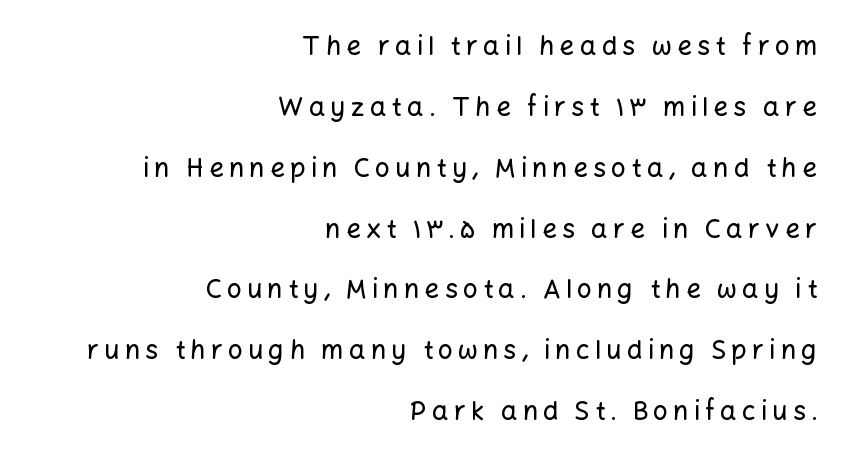
{"italic": "no", "underline": "no", "align": "right", "line_spacing": "loose", "line_spacing_ratio": 2.34, "letter_spacing": "wide", "letter_spacing_em": 0.2, "glyph_px": 26}
